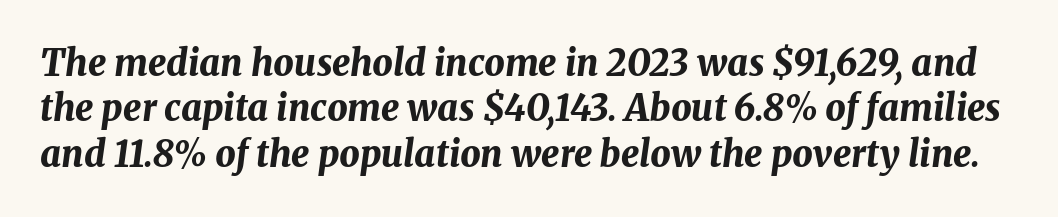
Plenty of ink on the page — the face is bold. The face used here is proportionally spaced, like ordinary book or web type. The font's italic variant was chosen for this text. Students, observe: this is what conventionally led text looks like.
